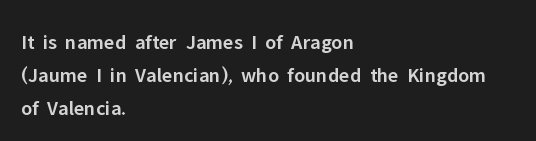
{"italic": "no", "bold": "semi", "underline": "no", "align": "left", "line_spacing": "normal", "line_spacing_ratio": 1.57, "letter_spacing": "normal", "letter_spacing_em": 0.0, "glyph_px": 21}
